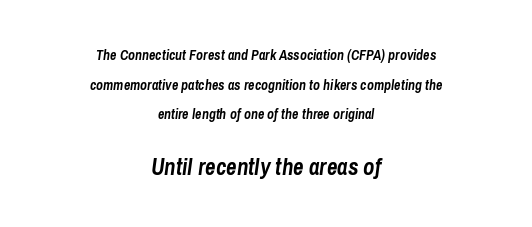
Q: Is the text bold? A: Yes.
Q: Is the text italic (slanted)? A: Yes, it leans right by about 8 degrees.
Q: Is the text underlined? A: No.
Q: How is the paragraph aligned? A: Centered.
Q: Is the spacing between letters normal or unusually wide? A: Normal.
Q: Is the spacing between lines tight, normal or loose? A: Loose.
Q: Which block of text is set in a larger size, the first (top) or the second (bottom)? A: The second (bottom) one.
